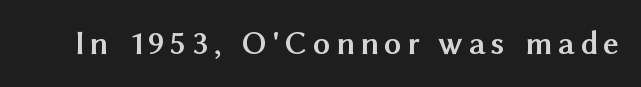
{"serif": "no", "italic": "no", "bold": "yes", "weight": "semibold", "width": "normal", "stroke_contrast": "medium", "x_height": "medium", "monospaced": "no", "underline": "no", "glyph_px": 34}
